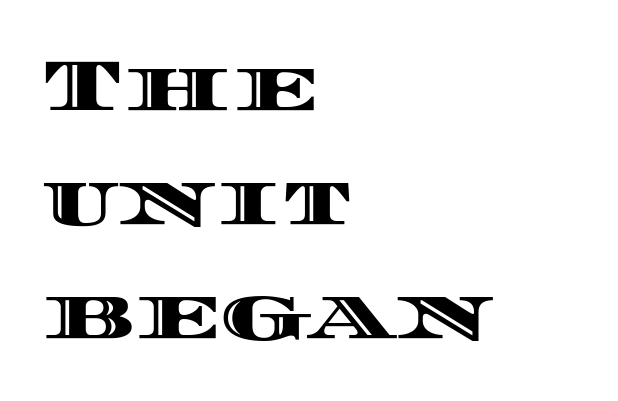
The image shows 74 px wide type, upright; set left-aligned, normal line spacing (1.54x), normal letter spacing, not underlined; a large x-height.
